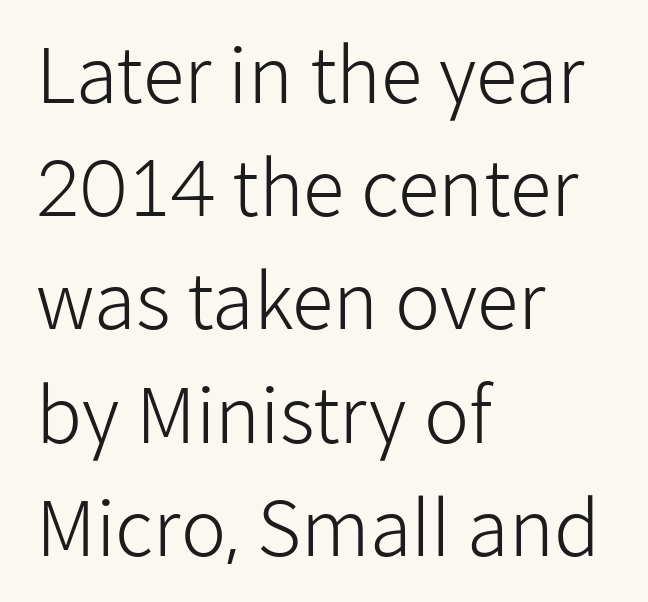
The image shows 76 px light sans-serif type, upright; set left-aligned, normal line spacing (1.49x), normal letter spacing, not underlined; low stroke contrast and a medium x-height.
